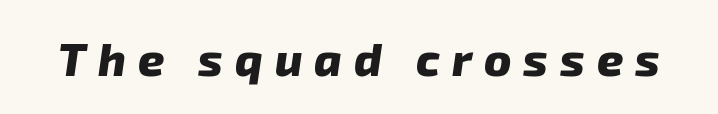
The image shows 46 px heavy sans-serif type; set unusually wide letter spacing (+0.26 em), not underlined; low stroke contrast and a medium x-height.
